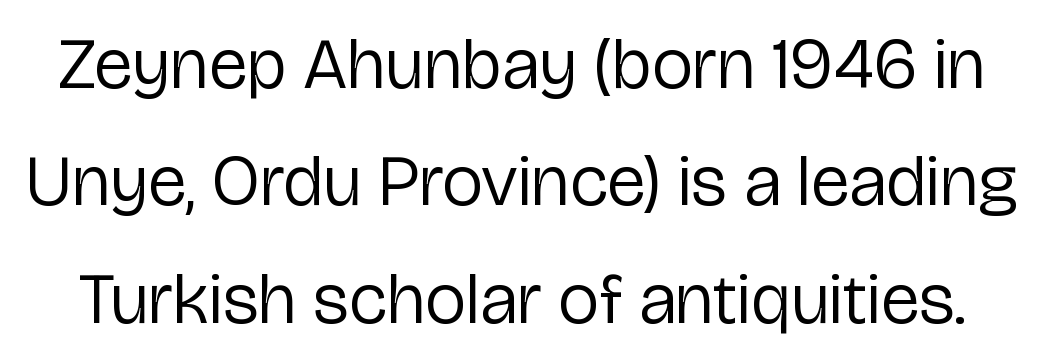
{"serif": "no", "italic": "no", "bold": "no", "weight": "regular", "width": "normal", "stroke_contrast": "low", "x_height": "medium", "monospaced": "no", "underline": "no", "line_spacing": "normal", "line_spacing_ratio": 1.63, "letter_spacing": "normal", "letter_spacing_em": 0.0, "glyph_px": 72}
